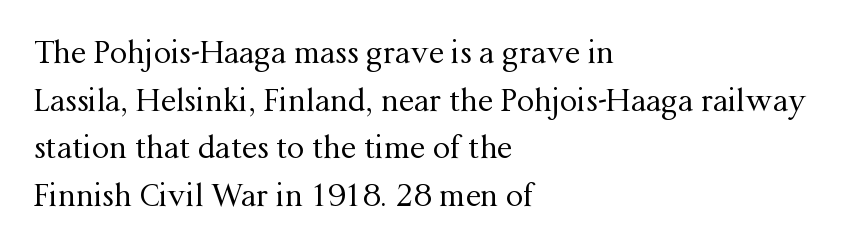
{"serif": "yes", "italic": "no", "bold": "no", "weight": "regular", "width": "normal", "stroke_contrast": "medium", "x_height": "medium", "monospaced": "no", "underline": "no", "align": "left", "line_spacing": "normal", "line_spacing_ratio": 1.54, "letter_spacing": "normal", "letter_spacing_em": 0.0, "glyph_px": 31}
